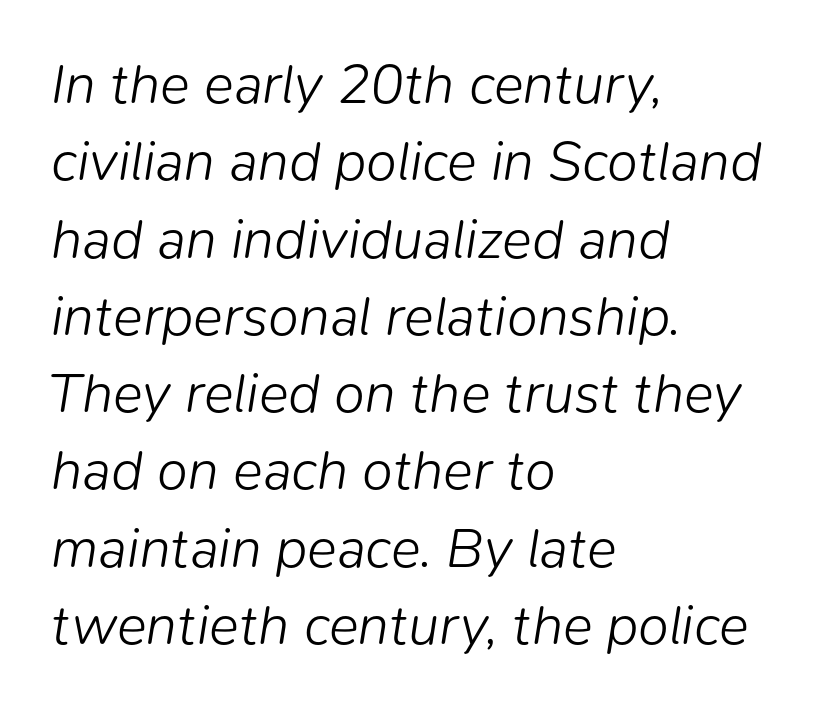
Horizontal bands of white between lines are of average thickness. Any mark beneath the type? The region is blank. The text block is weighted toward the left margin, trailing off unevenly rightward. An italicized treatment has been applied to the whole sample. Inter-character spacing is left at the font's built-in metrics. The passage shown is typed in a proportional face where columns would drift.
